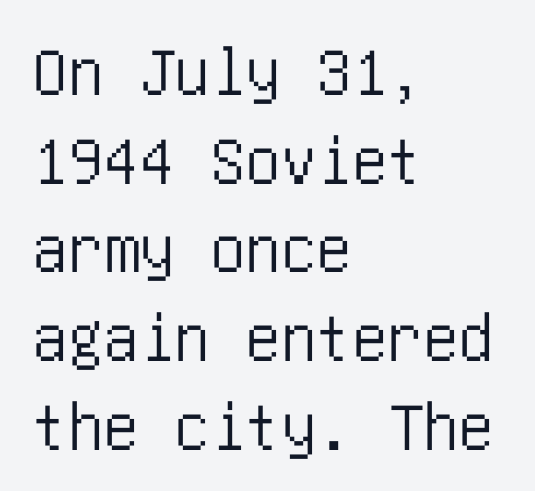
Caption: multi-line text, flush left, ragged right. How are the letters spaced? Ordinarily, with no added tracking. Check under the words: just untouched page. The font's upright variant was chosen for this text. The space between consecutive lines is moderate. Does the type have serifs? No, each stem ends abruptly.
